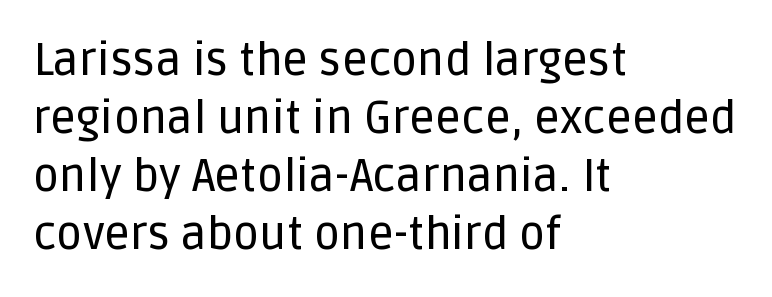
{"serif": "no", "italic": "no", "width": "normal", "stroke_contrast": "low", "x_height": "large", "monospaced": "no", "underline": "no", "align": "left", "line_spacing": "normal", "line_spacing_ratio": 1.29, "letter_spacing": "normal", "letter_spacing_em": 0.0, "glyph_px": 45}
